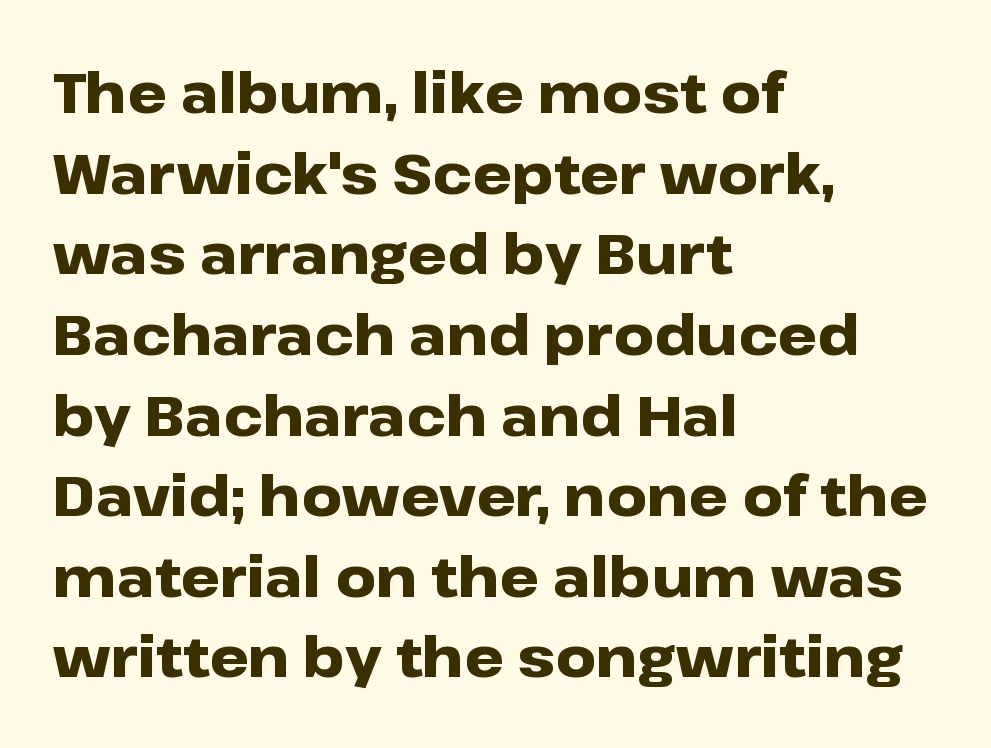
{"serif": "no", "italic": "no", "bold": "yes", "weight": "heavy", "width": "wide", "stroke_contrast": "low", "x_height": "medium", "monospaced": "no", "underline": "no", "align": "left", "line_spacing": "normal", "line_spacing_ratio": 1.44, "letter_spacing": "normal", "letter_spacing_em": 0.0, "glyph_px": 56}
